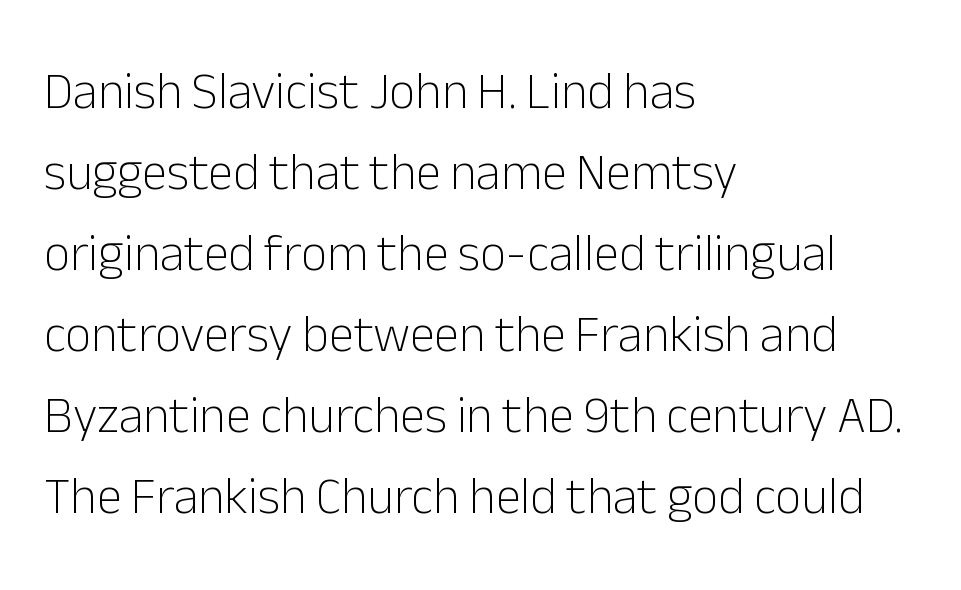
{"serif": "no", "italic": "no", "bold": "no", "weight": "light", "width": "normal", "stroke_contrast": "low", "x_height": "medium", "monospaced": "no", "underline": "no", "align": "left", "line_spacing": "normal", "line_spacing_ratio": 1.59, "letter_spacing": "normal", "letter_spacing_em": 0.0, "glyph_px": 51}
